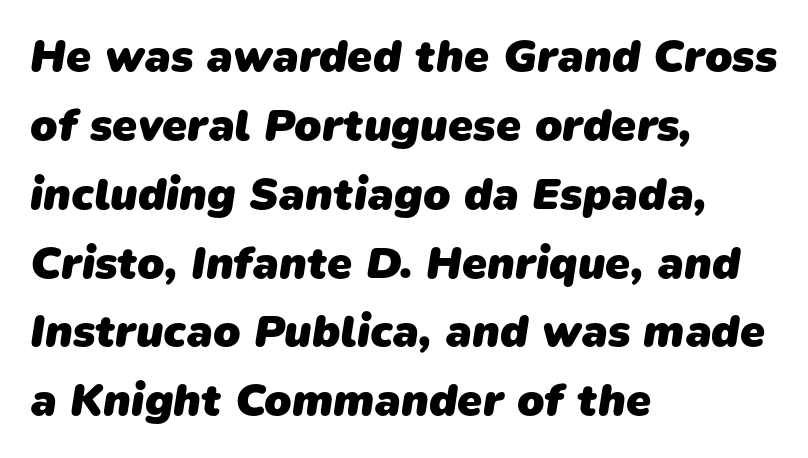
Q: Is the text bold? A: Yes.
Q: Is the typeface a serif or a sans-serif typeface? A: Sans-serif.
Q: Is the text underlined? A: No.
Q: How is the paragraph aligned? A: Left-aligned.
Q: Is the spacing between letters normal or unusually wide? A: Normal.
Q: Is the spacing between lines tight, normal or loose? A: Normal.
Q: Width (condensed, normal, or wide)? A: Normal.
Q: Stroke contrast? A: Low.
Q: x-height? A: Medium.
Q: Monospaced? A: No.
